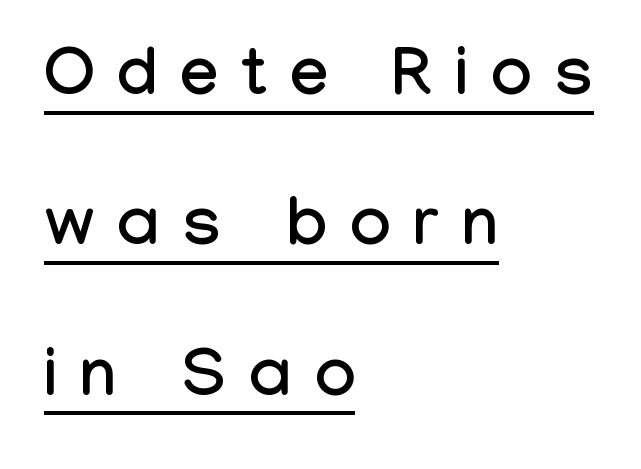
{"serif": "no", "italic": "no", "width": "condensed", "stroke_contrast": "low", "x_height": "medium", "monospaced": "no", "underline": "yes", "align": "left", "line_spacing": "loose", "line_spacing_ratio": 2.21, "letter_spacing": "wide", "letter_spacing_em": 0.34, "glyph_px": 68}
